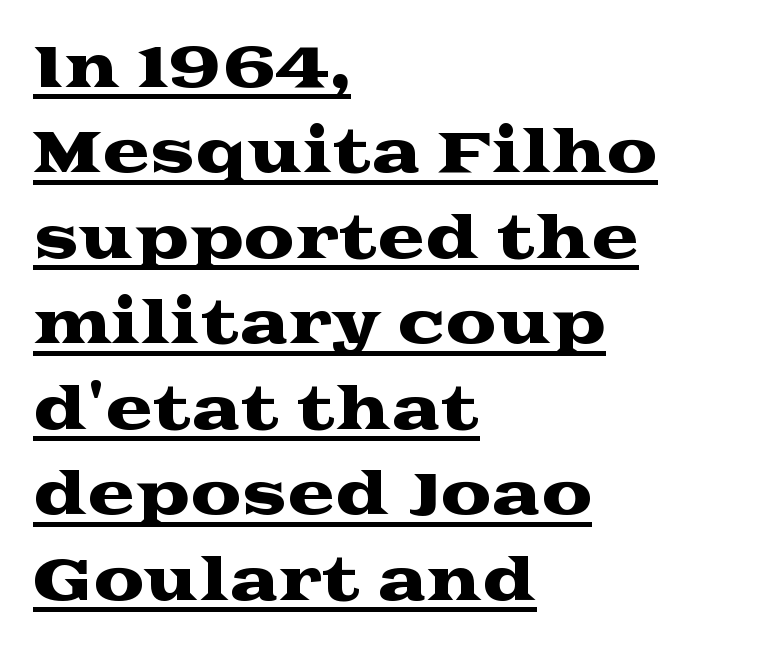
The image shows 57 px wide serif type, upright; set left-aligned, normal line spacing (1.5x), normal letter spacing, underlined; medium stroke contrast and a medium x-height.
